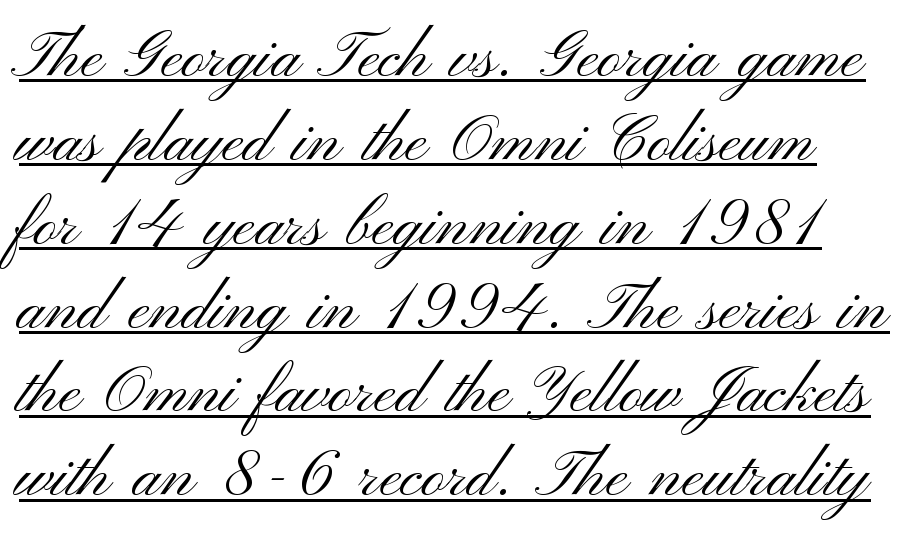
Q: Is the text bold? A: No.
Q: Is the text italic (slanted)? A: Yes.
Q: Is the typeface a serif or a sans-serif typeface? A: Sans-serif.
Q: Is the text underlined? A: Yes.
Q: Is the spacing between letters normal or unusually wide? A: Normal.
Q: Is the spacing between lines tight, normal or loose? A: Normal.
Q: Width (condensed, normal, or wide)? A: Wide.
Q: Stroke contrast? A: Medium.
Q: x-height? A: Small.
Q: Monospaced? A: No.
